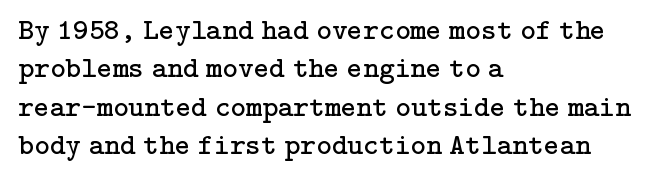
{"serif": "yes", "italic": "no", "bold": "no", "weight": "regular", "width": "normal", "stroke_contrast": "low", "x_height": "medium", "underline": "no", "align": "left", "line_spacing": "normal", "line_spacing_ratio": 1.28, "letter_spacing": "normal", "letter_spacing_em": 0.0, "glyph_px": 30}
